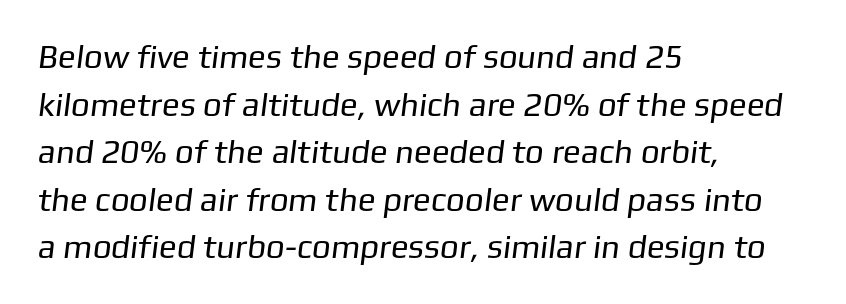
There is no visible air inserted between adjacent glyphs. The setting favours the left margin, as ordinary paragraphs usually do. This is not heavy type; no bold has been used. Has an underline been added? It has not.
